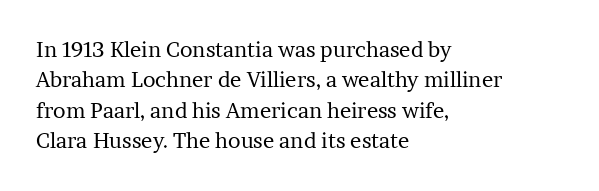
{"italic": "no", "bold": "no", "underline": "no", "align": "left", "line_spacing": "normal", "line_spacing_ratio": 1.45, "letter_spacing": "normal", "letter_spacing_em": 0.0, "glyph_px": 21}
